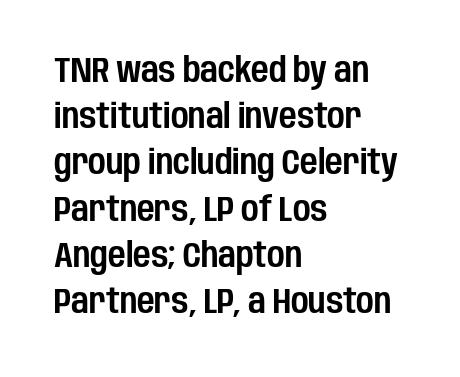
Q: Is the text italic (slanted)? A: No, it is upright.
Q: Is the typeface a serif or a sans-serif typeface? A: Sans-serif.
Q: Is the text underlined? A: No.
Q: How is the paragraph aligned? A: Left-aligned.
Q: Is the spacing between letters normal or unusually wide? A: Normal.
Q: Is the spacing between lines tight, normal or loose? A: Normal.
Q: Width (condensed, normal, or wide)? A: Condensed.
Q: Stroke contrast? A: Low.
Q: x-height? A: Large.
Q: Monospaced? A: No.
